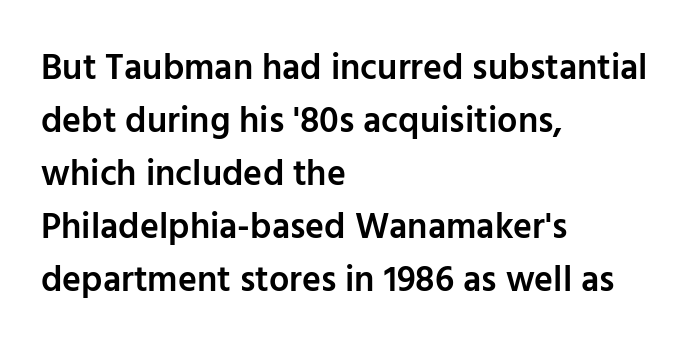
Q: Is the text bold? A: Semi-bold.
Q: Is the text italic (slanted)? A: No, it is upright.
Q: Is the typeface a serif or a sans-serif typeface? A: Sans-serif.
Q: Is the text underlined? A: No.
Q: How is the paragraph aligned? A: Left-aligned.
Q: Is the spacing between letters normal or unusually wide? A: Normal.
Q: Is the spacing between lines tight, normal or loose? A: Normal.
Q: Width (condensed, normal, or wide)? A: Normal.
Q: Stroke contrast? A: Low.
Q: x-height? A: Medium.
Q: Monospaced? A: No.
